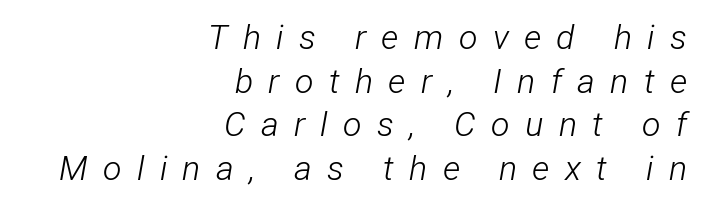
Vertical spacing — default. The gaps between neighbouring characters are conspicuously large. This sample has the flowing, uneven cadence of proportional lettering. When letters slant like this, we call the style italic. The characters are drawn with everyday or finer stroke widths. Has an underline been added? It has not.
